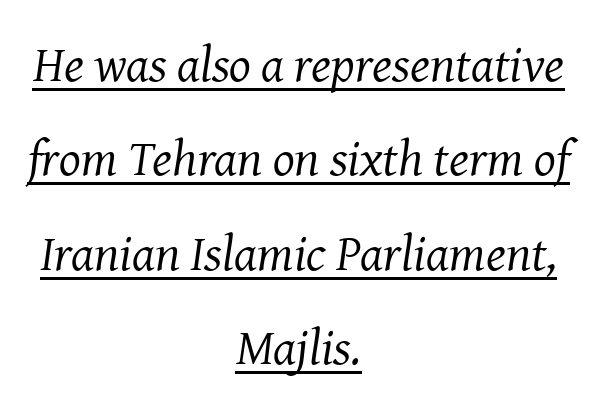
The image shows 51 px regular-weight serif type, italic (leaning right); set centered, line spacing 1.85x, normal letter spacing, underlined; medium stroke contrast and a medium x-height.
